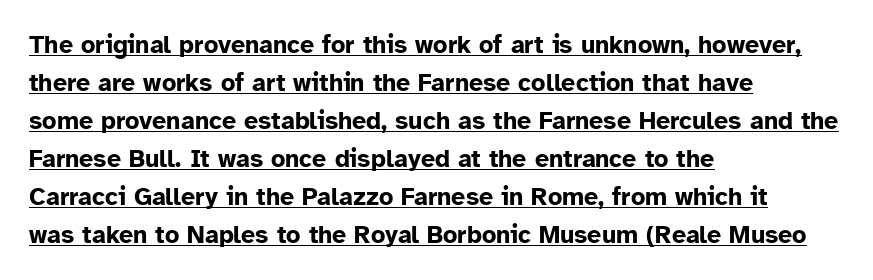
{"italic": "no", "bold": "yes", "underline": "yes", "align": "left", "line_spacing": "normal", "line_spacing_ratio": 1.52, "letter_spacing": "normal", "letter_spacing_em": 0.0, "glyph_px": 25}
